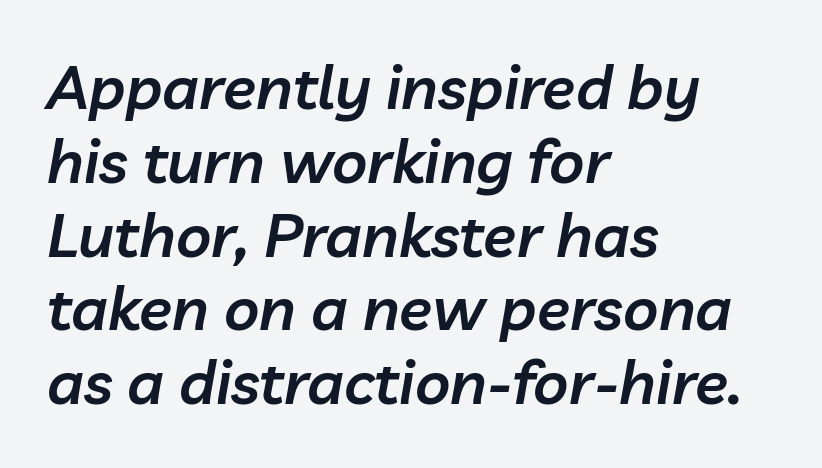
{"italic": "yes", "lean": "right", "slant_degrees": 10, "bold": "semi", "weight": "semibold", "width": "normal", "stroke_contrast": "low", "x_height": "medium", "monospaced": "no", "underline": "no", "align": "left", "line_spacing_ratio": 1.21, "letter_spacing": "normal", "letter_spacing_em": 0.0, "glyph_px": 61}
